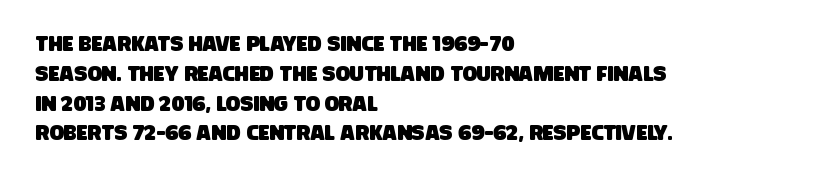
{"underline": "no", "align": "left", "line_spacing": "normal", "line_spacing_ratio": 1.42, "letter_spacing": "normal", "letter_spacing_em": 0.0, "glyph_px": 21}
